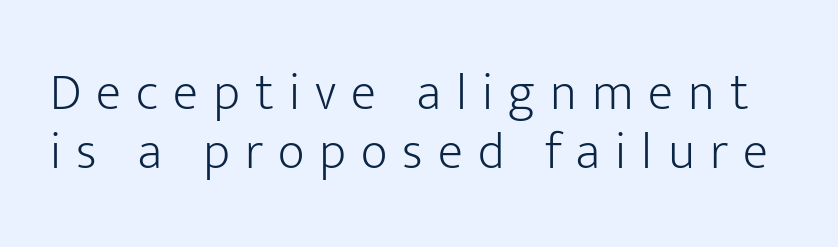
{"serif": "no", "italic": "no", "bold": "no", "weight": "light", "width": "normal", "stroke_contrast": "low", "x_height": "medium", "monospaced": "no", "underline": "no", "line_spacing": "tight", "line_spacing_ratio": 1.14, "letter_spacing": "wide", "letter_spacing_em": 0.29, "glyph_px": 52}
